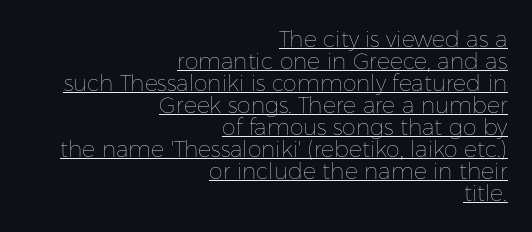
{"italic": "no", "bold": "no", "underline": "yes", "align": "right", "line_spacing": "tight", "line_spacing_ratio": 1.0, "letter_spacing": "normal", "letter_spacing_em": 0.0, "glyph_px": 22}
